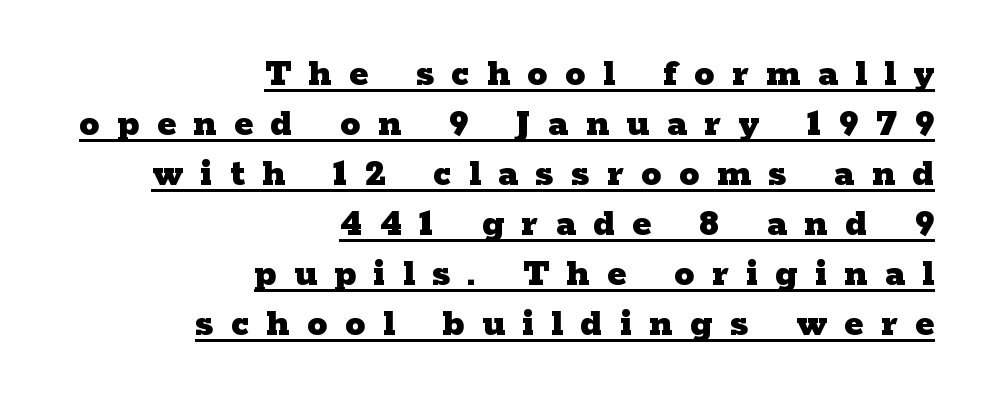
{"serif": "yes", "italic": "no", "bold": "yes", "weight": "heavy", "width": "wide", "stroke_contrast": "low", "x_height": "medium", "monospaced": "no", "underline": "yes", "align": "right", "line_spacing": "normal", "line_spacing_ratio": 1.25, "letter_spacing": "wide", "letter_spacing_em": 0.44, "glyph_px": 40}
